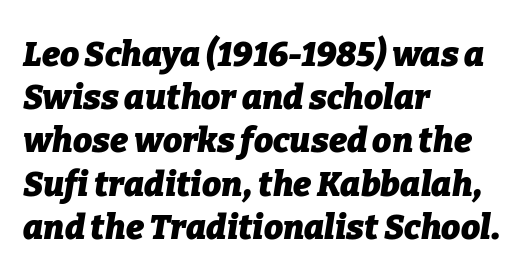
The image shows 34 px heavy type, italic (leaning right); set left-aligned, normal line spacing (1.27x), normal letter spacing, not underlined; low stroke contrast and a medium x-height.
